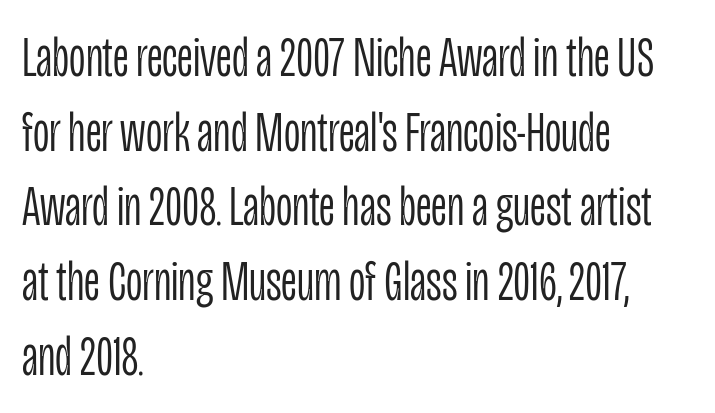
The image shows 57 px light, condensed sans-serif type, upright; set left-aligned, normal line spacing (1.31x), normal letter spacing, not underlined; low stroke contrast and a large x-height.
